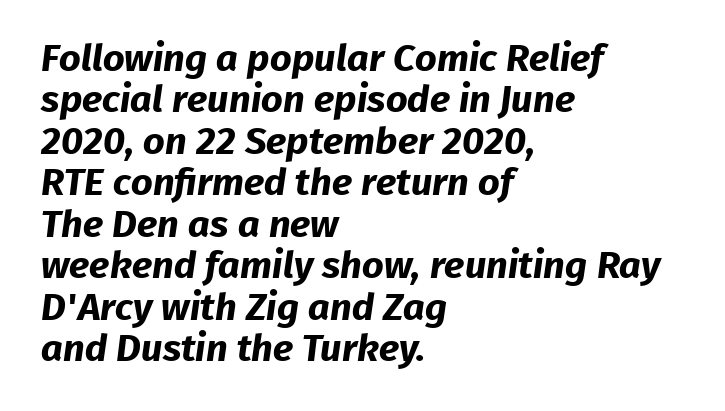
The image shows 38 px bold sans-serif type; set left-aligned, tight line spacing (1.09x), normal letter spacing, not underlined; low stroke contrast and a medium x-height.
